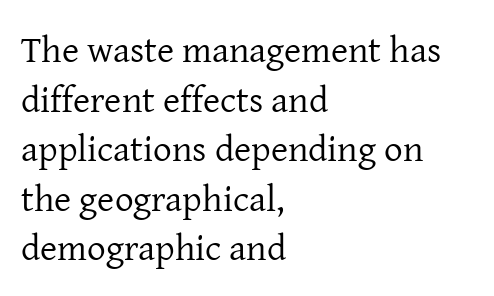
Interline gaps are of average width in this sample. Which margin do the lines hug? The left one — the right edge is uneven. Look at the tracking — it's just the regular setting, nothing added. Regarding serifs, this sample has them. Weight: in the light-to-regular range.
